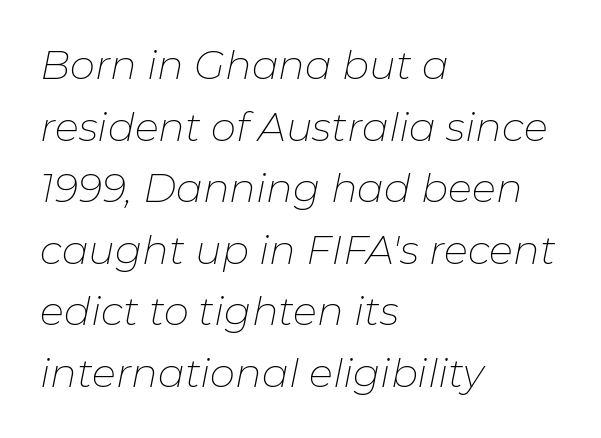
Q: Is the text bold? A: No.
Q: Is the text italic (slanted)? A: Yes, it leans right by about 11 degrees.
Q: Is the text underlined? A: No.
Q: How is the paragraph aligned? A: Left-aligned.
Q: Is the spacing between letters normal or unusually wide? A: Normal.
Q: Is the spacing between lines tight, normal or loose? A: Normal.
Q: Width (condensed, normal, or wide)? A: Normal.
Q: Stroke contrast? A: Low.
Q: x-height? A: Medium.
Q: Monospaced? A: No.
